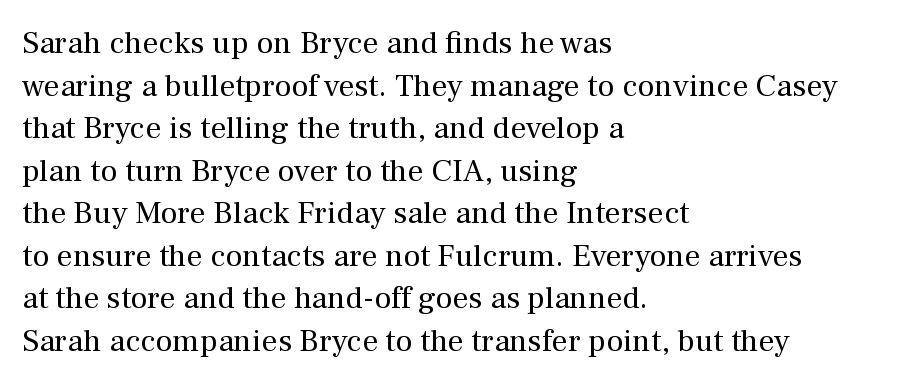
Q: Is the text bold? A: No.
Q: Is the text italic (slanted)? A: No, it is upright.
Q: Is the typeface a serif or a sans-serif typeface? A: Serif.
Q: Is the text underlined? A: No.
Q: How is the paragraph aligned? A: Left-aligned.
Q: Is the spacing between letters normal or unusually wide? A: Normal.
Q: Is the spacing between lines tight, normal or loose? A: Normal.
Q: Width (condensed, normal, or wide)? A: Normal.
Q: Stroke contrast? A: Medium.
Q: x-height? A: Medium.
Q: Monospaced? A: No.
